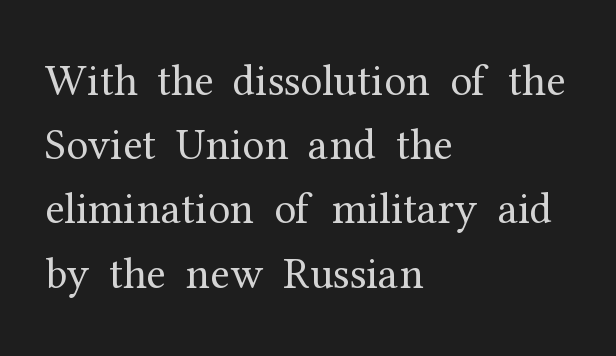
The image shows 44 px regular-weight serif type, upright; set left-aligned, normal line spacing (1.46x), normal letter spacing, not underlined; medium stroke contrast and a medium x-height.
